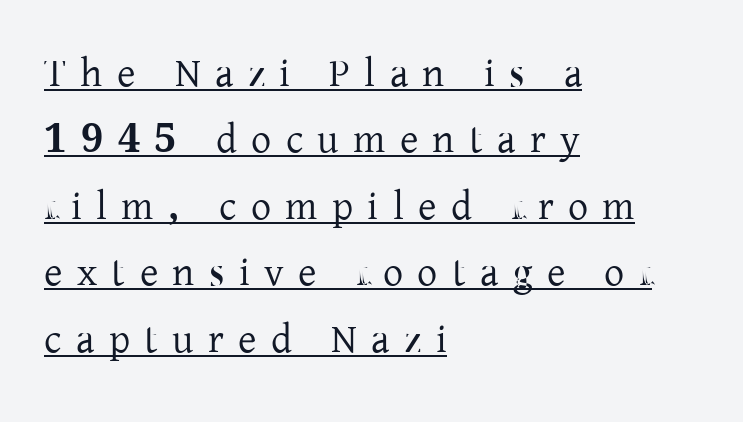
Q: Is the text italic (slanted)? A: No, it is upright.
Q: Is the typeface a serif or a sans-serif typeface? A: Serif.
Q: Is the text underlined? A: Yes.
Q: How is the paragraph aligned? A: Left-aligned.
Q: Is the spacing between letters normal or unusually wide? A: Unusually wide.
Q: Is the spacing between lines tight, normal or loose? A: Normal.
Q: Width (condensed, normal, or wide)? A: Normal.
Q: Stroke contrast? A: Low.
Q: x-height? A: Medium.
Q: Monospaced? A: No.
